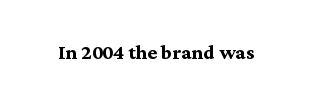
Only glyphs here, with clear space below each row. Rendered with straight, roman letterforms. The glyphs have the mass of a bold cut. Observe the ordinary spacing: letters are neighbours, not strangers.
